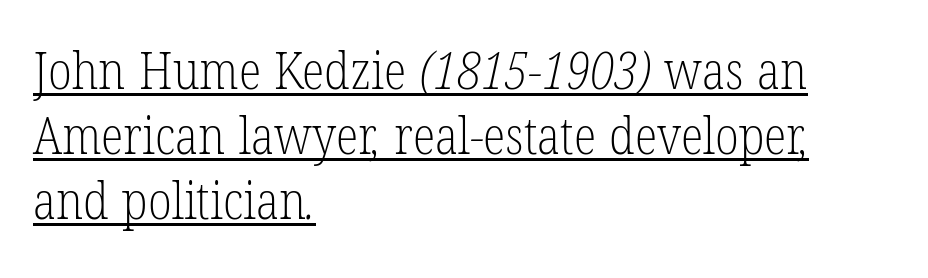
{"serif": "yes", "bold": "no", "weight": "light", "width": "condensed", "stroke_contrast": "low", "x_height": "medium", "monospaced": "no", "underline": "yes", "align": "left", "line_spacing": "normal", "line_spacing_ratio": 1.25, "letter_spacing": "normal", "letter_spacing_em": 0.0, "glyph_px": 52}
